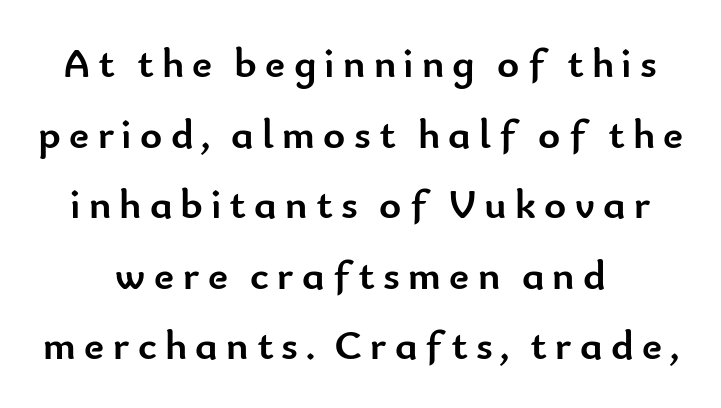
The image shows 42 px semibold sans-serif type, upright; set centered, normal line spacing (1.68x), unusually wide letter spacing (+0.2 em), not underlined; low stroke contrast and a small x-height.
